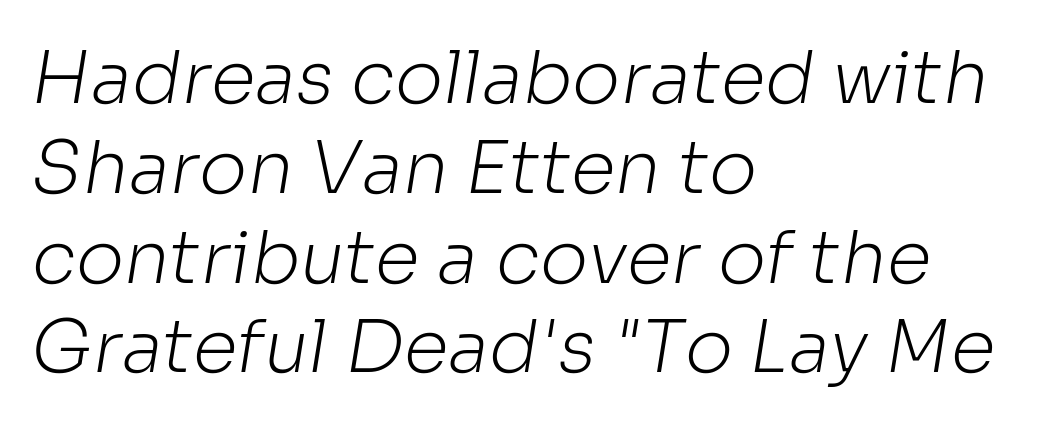
The image shows 73 px light sans-serif type; set left-aligned, line spacing 1.23x, normal letter spacing, not underlined; low stroke contrast and a medium x-height.
